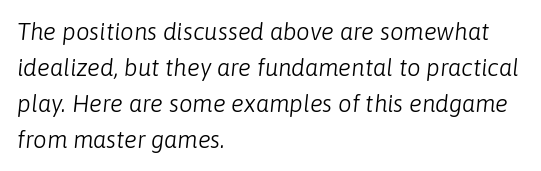
{"italic": "yes", "lean": "right", "slant_degrees": 6, "bold": "no", "underline": "no", "align": "left", "line_spacing": "normal", "line_spacing_ratio": 1.5, "letter_spacing": "normal", "letter_spacing_em": 0.0, "glyph_px": 24}
